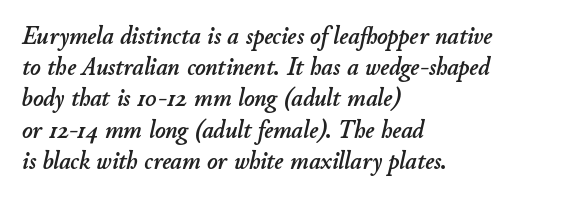
Successive baselines arrive at the customary interval. Nothing unusual about the tracking: characters are spaced as the font intends. Quick note: italic. The typesetter chose a ragged-right arrangement here.
